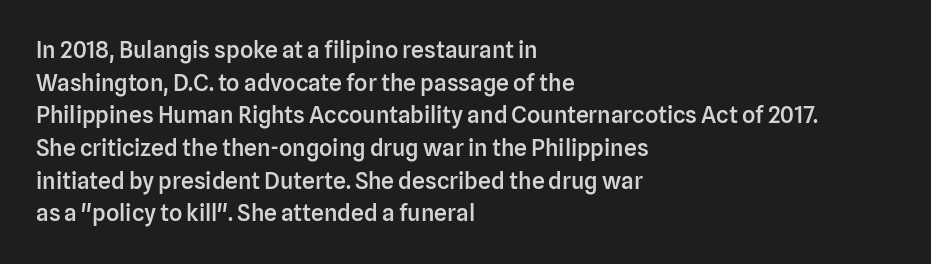
The image shows 23 px text type, upright; set left-aligned, normal line spacing (1.42x), normal letter spacing, not underlined.
